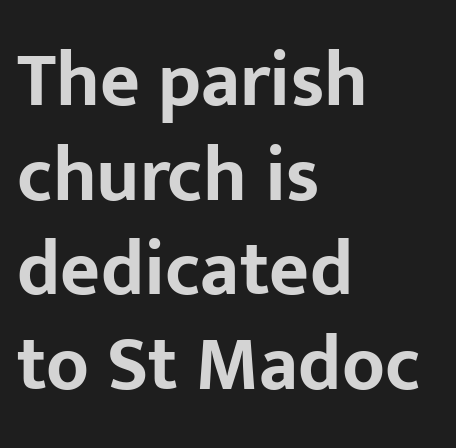
Q: Is the text bold? A: Yes.
Q: Is the text italic (slanted)? A: No, it is upright.
Q: Is the typeface a serif or a sans-serif typeface? A: Sans-serif.
Q: Is the text underlined? A: No.
Q: How is the paragraph aligned? A: Left-aligned.
Q: Is the spacing between letters normal or unusually wide? A: Normal.
Q: Width (condensed, normal, or wide)? A: Normal.
Q: Stroke contrast? A: Low.
Q: x-height? A: Medium.
Q: Monospaced? A: No.
